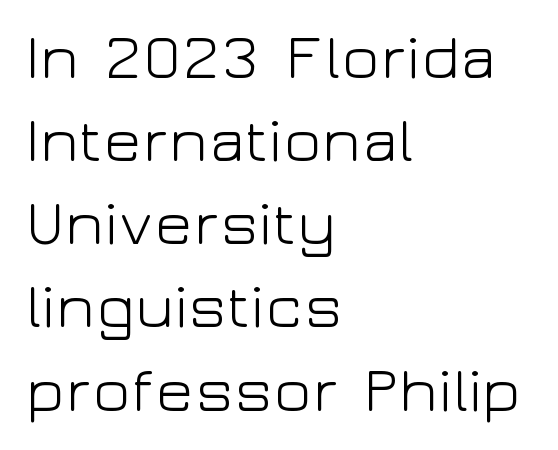
{"serif": "no", "italic": "no", "bold": "no", "weight": "light", "width": "wide", "stroke_contrast": "low", "x_height": "medium", "monospaced": "no", "underline": "no", "align": "left", "line_spacing": "normal", "line_spacing_ratio": 1.32, "letter_spacing": "normal", "letter_spacing_em": 0.0, "glyph_px": 63}
